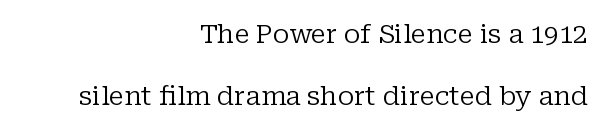
Q: Is the text bold? A: No.
Q: Is the text italic (slanted)? A: No, it is upright.
Q: Is the text underlined? A: No.
Q: How is the paragraph aligned? A: Right-aligned.
Q: Is the spacing between letters normal or unusually wide? A: Normal.
Q: Is the spacing between lines tight, normal or loose? A: Loose.
